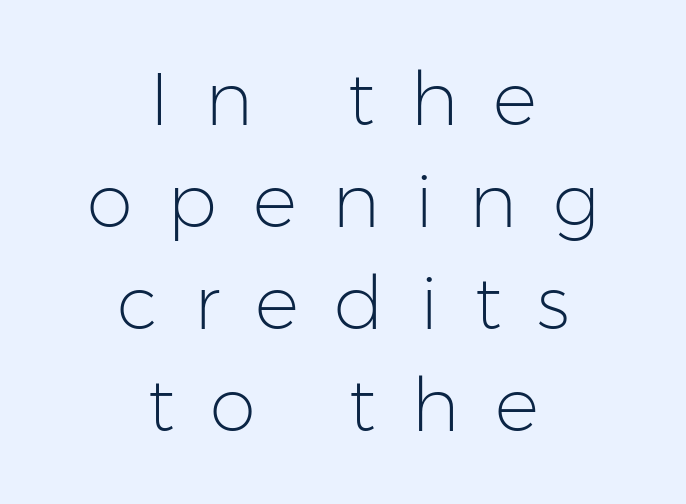
Short note: letters widely spaced. Vertical strokes here are truly vertical. Clear beneath every line of the passage. Spacing verdict: proportional, widths tailored to each character. Baseline-to-baseline distance is the conventional proportion of letter height.
